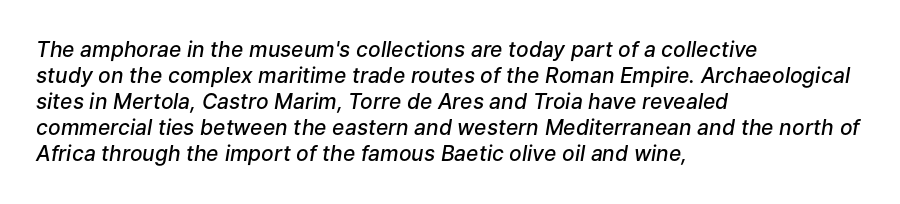
The image shows 21 px text type, italic (leaning right); set left-aligned, line spacing 1.24x, normal letter spacing, not underlined.
